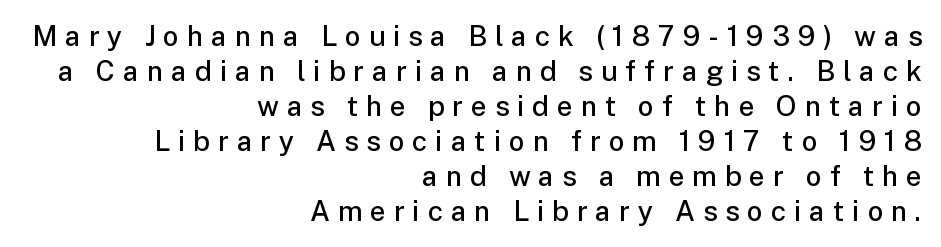
Unlike italic type, these characters show no tilt at all. Each new line begins a customary step beneath the previous one. The text block is weighted toward the right margin, trailing off unevenly leftward. These lines are rendered in a variable-pitch font. The tracking jumps out immediately: characters are airy and widely separated. Classification — sans serif.
